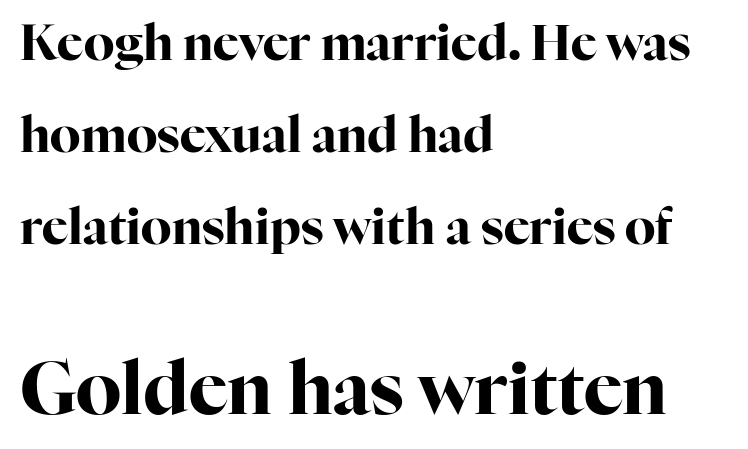
The image shows 73 px bold serif type, upright; set left-aligned, line spacing 1.88x, normal letter spacing, not underlined; the second (bottom) block is 1.49x larger; high stroke contrast and a medium x-height.
